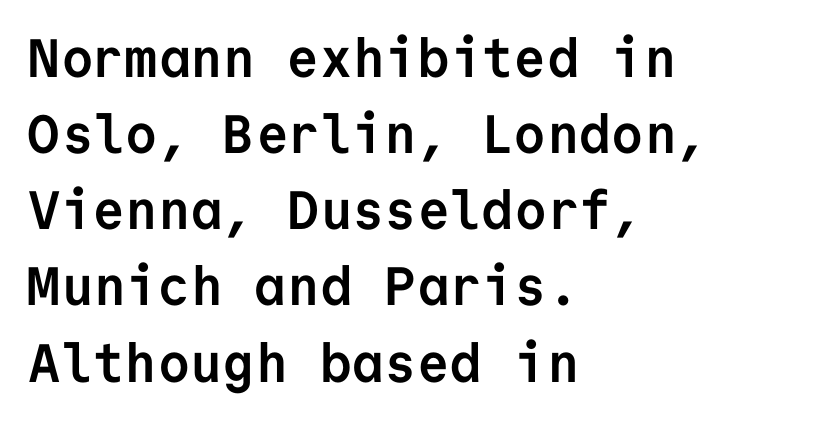
Q: Is the text bold? A: Yes.
Q: Is the text italic (slanted)? A: No, it is upright.
Q: Is the typeface a serif or a sans-serif typeface? A: Sans-serif.
Q: Is the text underlined? A: No.
Q: How is the paragraph aligned? A: Left-aligned.
Q: Is the spacing between letters normal or unusually wide? A: Normal.
Q: Is the spacing between lines tight, normal or loose? A: Normal.
Q: Width (condensed, normal, or wide)? A: Normal.
Q: Stroke contrast? A: Low.
Q: x-height? A: Medium.
Q: Monospaced? A: Yes.
